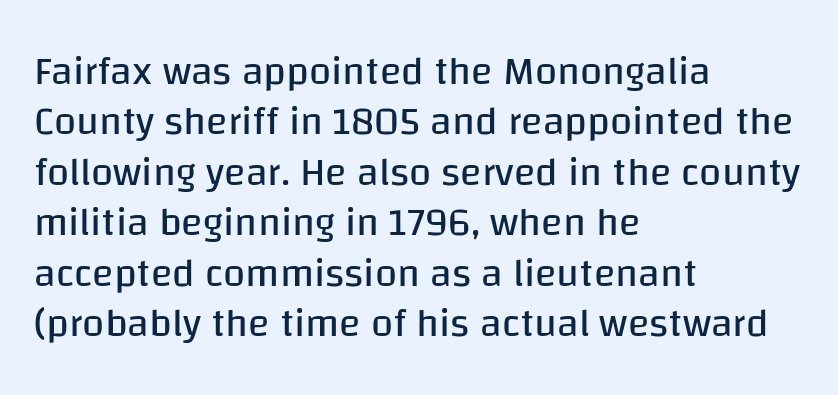
Q: Is the text bold? A: No.
Q: Is the text italic (slanted)? A: No, it is upright.
Q: Is the typeface a serif or a sans-serif typeface? A: Sans-serif.
Q: Is the text underlined? A: No.
Q: How is the paragraph aligned? A: Left-aligned.
Q: Is the spacing between letters normal or unusually wide? A: Normal.
Q: Is the spacing between lines tight, normal or loose? A: Normal.
Q: Width (condensed, normal, or wide)? A: Normal.
Q: Stroke contrast? A: Low.
Q: x-height? A: Large.
Q: Monospaced? A: No.
